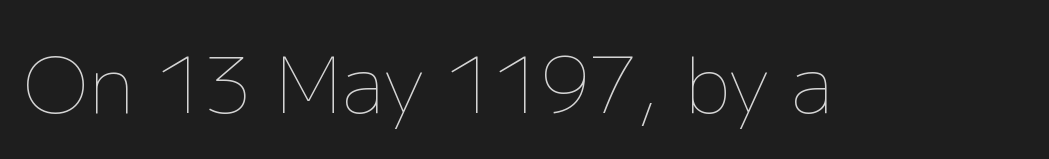
Q: Is the text bold? A: No.
Q: Is the text italic (slanted)? A: No, it is upright.
Q: Is the text underlined? A: No.
Q: Is the spacing between letters normal or unusually wide? A: Normal.
Q: Width (condensed, normal, or wide)? A: Normal.
Q: Stroke contrast? A: Low.
Q: x-height? A: Medium.
Q: Monospaced? A: No.
